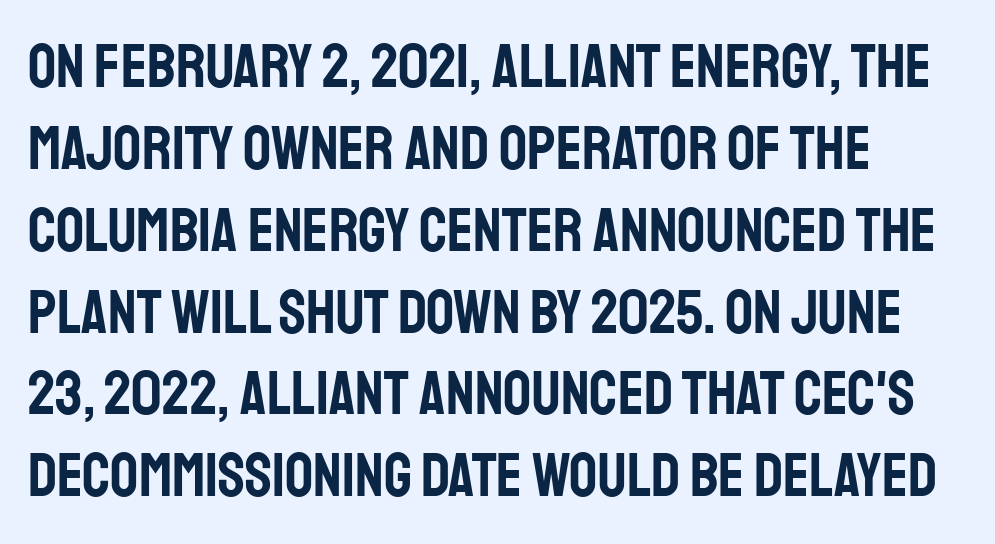
{"serif": "no", "italic": "no", "width": "condensed", "stroke_contrast": "low", "x_height": "large", "monospaced": "no", "underline": "no", "align": "left", "line_spacing": "normal", "line_spacing_ratio": 1.32, "letter_spacing": "normal", "letter_spacing_em": 0.0, "glyph_px": 62}
